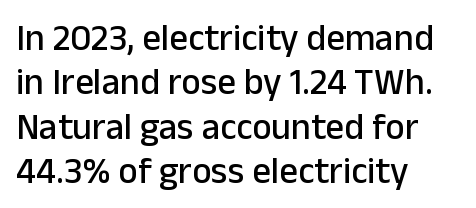
The image shows 37 px sans-serif type, upright; set left-aligned, line spacing 1.2x, normal letter spacing, not underlined; low stroke contrast and a medium x-height.
